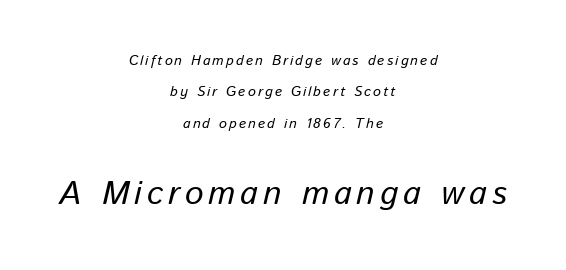
{"italic": "yes", "lean": "right", "slant_degrees": 13, "width": "normal", "stroke_contrast": "low", "x_height": "medium", "monospaced": "no", "underline": "no", "align": "center", "line_spacing": "loose", "line_spacing_ratio": 2.24, "larger_block": "second", "size_ratio": 2.36, "glyph_px": 33}
